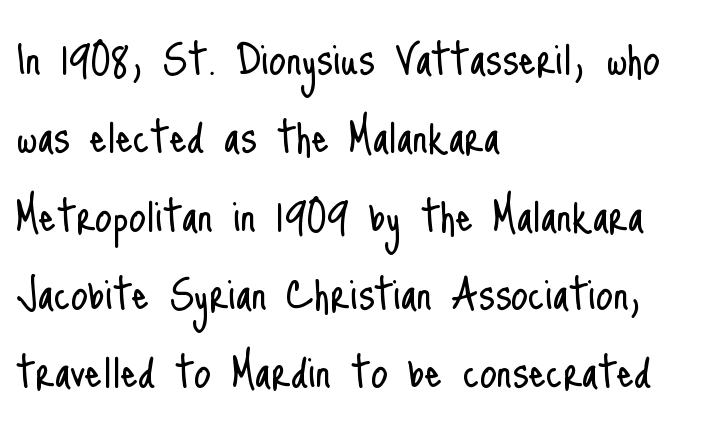
The image shows 54 px light, condensed sans-serif type, upright; set left-aligned, normal line spacing (1.45x), normal letter spacing, not underlined; low stroke contrast and a small x-height.
